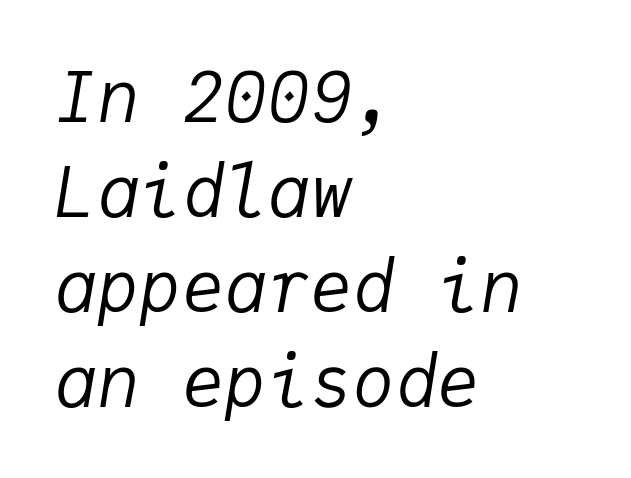
{"italic": "yes", "lean": "right", "slant_degrees": 9, "bold": "no", "weight": "regular", "width": "normal", "stroke_contrast": "low", "x_height": "medium", "monospaced": "yes", "underline": "no", "align": "left", "line_spacing": "normal", "line_spacing_ratio": 1.34, "letter_spacing": "normal", "letter_spacing_em": 0.0, "glyph_px": 71}
